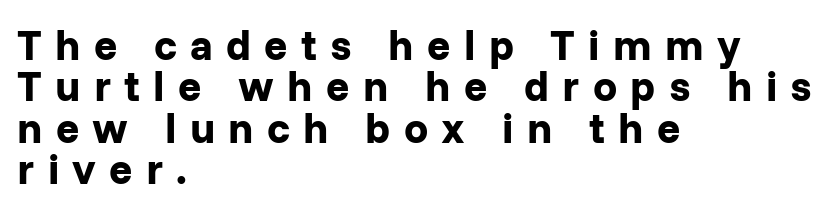
{"serif": "no", "italic": "no", "bold": "yes", "weight": "bold", "width": "normal", "stroke_contrast": "low", "x_height": "medium", "monospaced": "no", "underline": "no", "align": "left", "line_spacing": "tight", "line_spacing_ratio": 0.96, "letter_spacing": "wide", "letter_spacing_em": 0.31, "glyph_px": 43}
